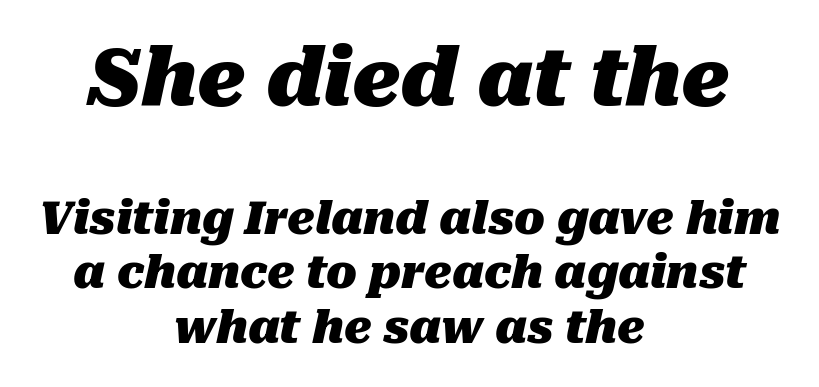
The image shows 79 px heavy type, italic (leaning right); set centered, line spacing 1.22x, normal letter spacing, not underlined; the first (top) block is 1.76x larger; medium stroke contrast and a medium x-height.
